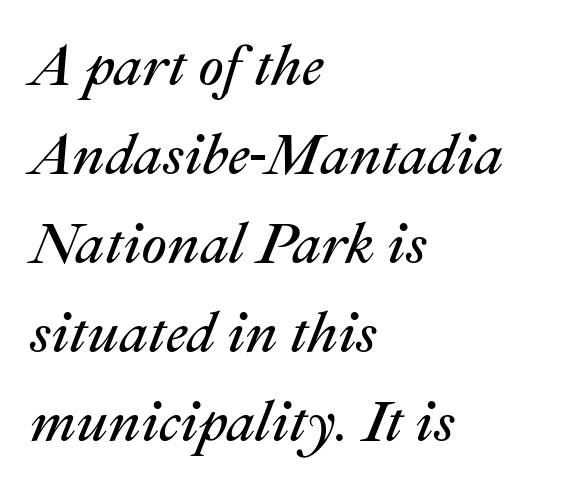
The image shows 57 px regular-weight type, italic (leaning right); set left-aligned, normal line spacing (1.56x), normal letter spacing, not underlined; medium stroke contrast and a medium x-height.
